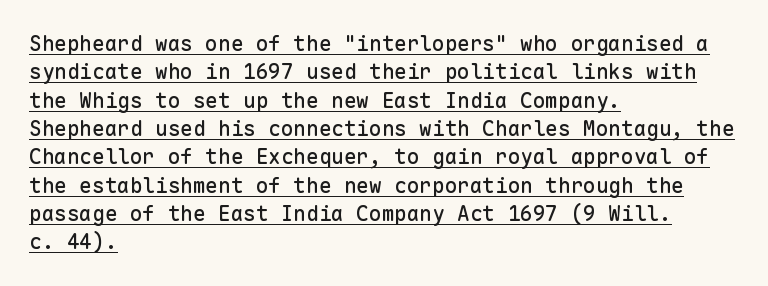
Q: Is the text italic (slanted)? A: No, it is upright.
Q: Is the text underlined? A: Yes.
Q: How is the paragraph aligned? A: Left-aligned.
Q: Is the spacing between letters normal or unusually wide? A: Normal.
Q: Is the spacing between lines tight, normal or loose? A: Normal.
